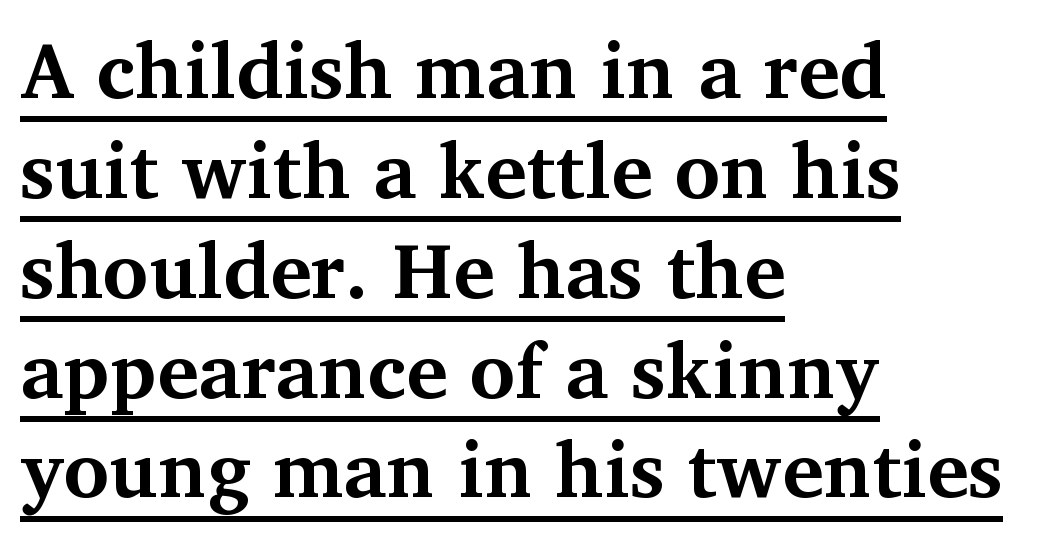
How heavy is the stroke? Heavy — this is a bold. Italic: no, the glyphs are upright roman. The rendering uses natural spacing where letterforms have individual widths. Caption: multi-line text, flush left, ragged right.
